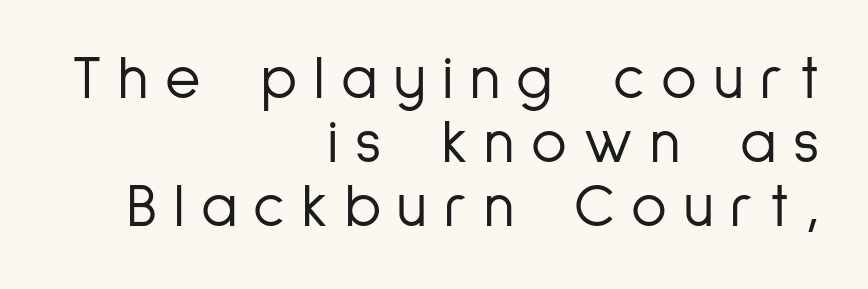
Teacher's note: observe the even right margin — that is flush-right alignment. Each letter's strokes conclude bluntly, with no projecting serifs. When letters stand straight like this, we call the style roman or upright. The face used here is rendered with a markedly widened letterfit. Clear beneath every line of the passage.
